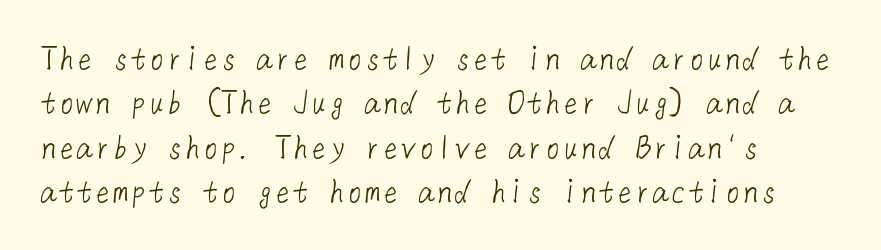
Regarding serifs, this sample does without them. This reads as an unemphasized weight, regular at the heaviest. A typesetter would call this zero additional tracking. The space directly below the letters is spotless.
